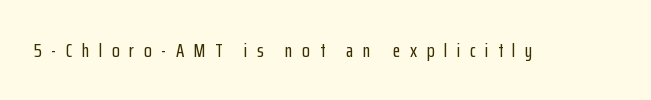
Q: Is the text italic (slanted)? A: No, it is upright.
Q: Is the text underlined? A: No.
Q: Is the spacing between letters normal or unusually wide? A: Unusually wide.
